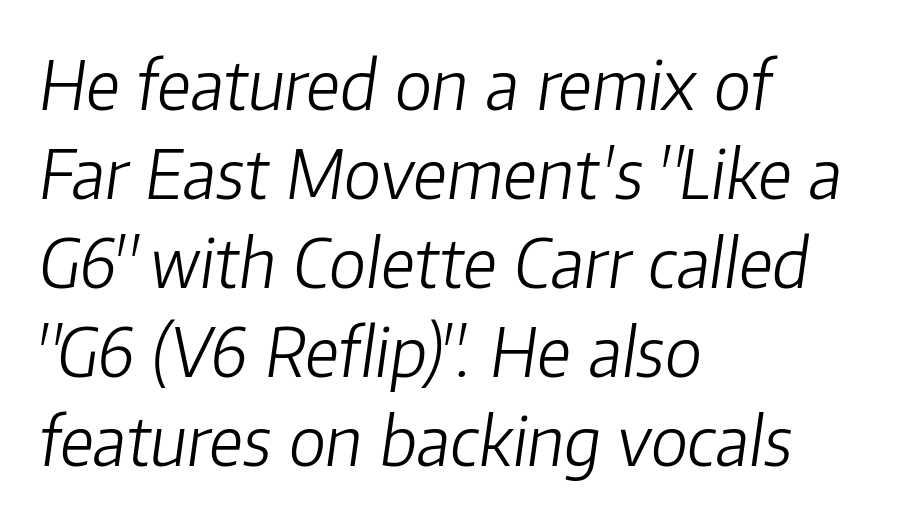
Q: Is the text bold? A: No.
Q: Is the text italic (slanted)? A: Yes, it leans right by about 8 degrees.
Q: Is the text underlined? A: No.
Q: How is the paragraph aligned? A: Left-aligned.
Q: Is the spacing between letters normal or unusually wide? A: Normal.
Q: Is the spacing between lines tight, normal or loose? A: Normal.
Q: Width (condensed, normal, or wide)? A: Normal.
Q: Stroke contrast? A: Low.
Q: x-height? A: Medium.
Q: Monospaced? A: No.
